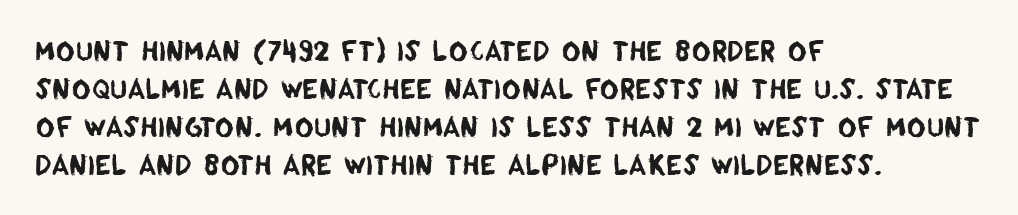
Q: Is the text underlined? A: No.
Q: How is the paragraph aligned? A: Left-aligned.
Q: Is the spacing between letters normal or unusually wide? A: Normal.
Q: Is the spacing between lines tight, normal or loose? A: Normal.
